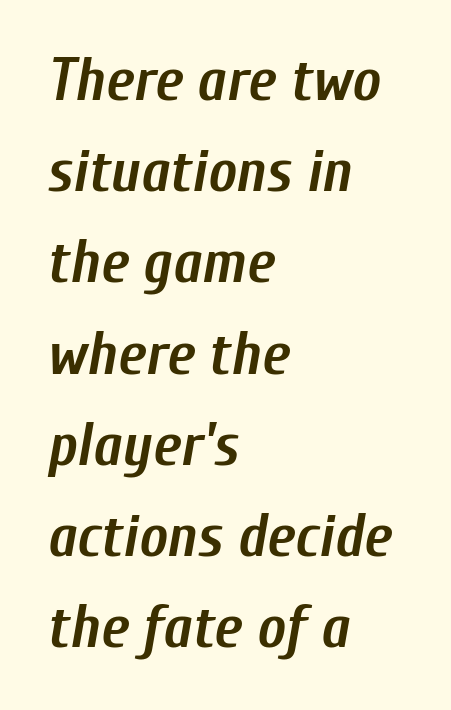
The image shows 60 px semibold, condensed type, italic (leaning right); set left-aligned, normal line spacing (1.52x), normal letter spacing, not underlined; low stroke contrast and a medium x-height.
